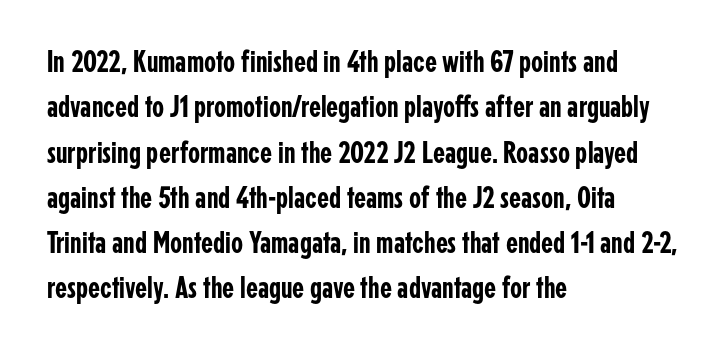
The image shows 31 px condensed sans-serif type, upright; set left-aligned, normal line spacing (1.46x), normal letter spacing, not underlined; low stroke contrast and a medium x-height.
